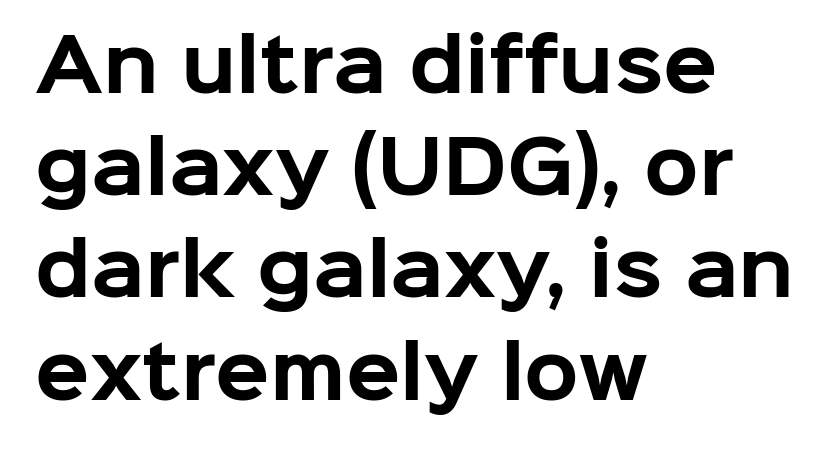
This sample uses a sans-serif face. Leftover space on each line is placed entirely after the last word. Nobody drew a line under any word here. Tracking here is standard; glyphs follow each other at the usual distance. The typesetting leans heavy: a genuine bold.
